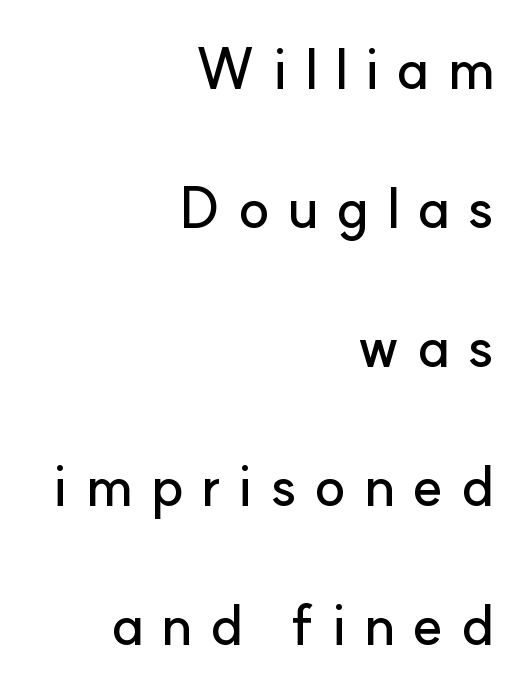
{"serif": "no", "italic": "no", "width": "normal", "stroke_contrast": "low", "x_height": "small", "monospaced": "no", "underline": "no", "align": "right", "line_spacing": "loose", "line_spacing_ratio": 2.44, "letter_spacing": "wide", "letter_spacing_em": 0.3, "glyph_px": 57}
